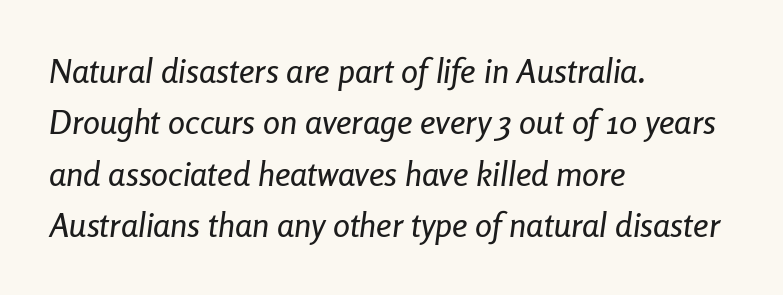
Underlining? Definitely not there. Leading: standard. The setting favours the left margin, as ordinary paragraphs usually do. The rendering uses natural spacing where letterforms have individual widths. The horizontal fit of the characters is conventional and even.
